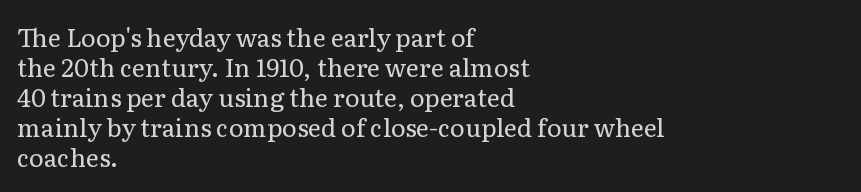
{"italic": "no", "bold": "no", "underline": "no", "align": "left", "line_spacing_ratio": 1.2, "letter_spacing": "normal", "letter_spacing_em": 0.0, "glyph_px": 25}
